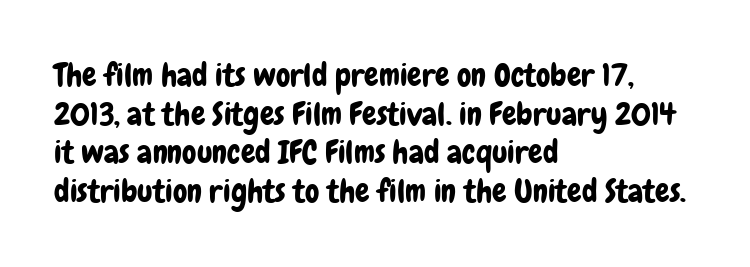
{"serif": "no", "italic": "no", "width": "condensed", "stroke_contrast": "low", "x_height": "medium", "monospaced": "no", "underline": "no", "align": "left", "line_spacing_ratio": 1.21, "letter_spacing": "normal", "letter_spacing_em": 0.0, "glyph_px": 32}
